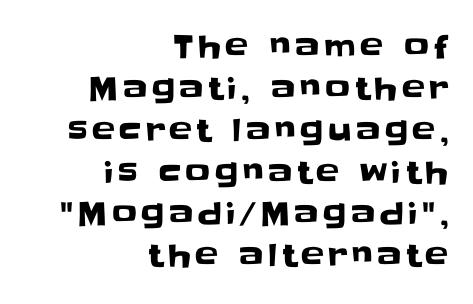
Q: Is the text italic (slanted)? A: No, it is upright.
Q: Is the typeface a serif or a sans-serif typeface? A: Sans-serif.
Q: Is the text underlined? A: No.
Q: How is the paragraph aligned? A: Right-aligned.
Q: Is the spacing between lines tight, normal or loose? A: Normal.
Q: Width (condensed, normal, or wide)? A: Normal.
Q: Stroke contrast? A: Low.
Q: x-height? A: Large.
Q: Monospaced? A: No.
